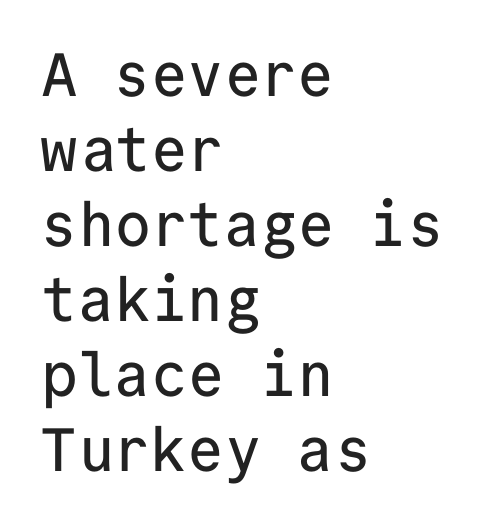
The image shows 61 px sans-serif type, upright, monospaced; set left-aligned, line spacing 1.23x, normal letter spacing, not underlined; low stroke contrast and a medium x-height.
